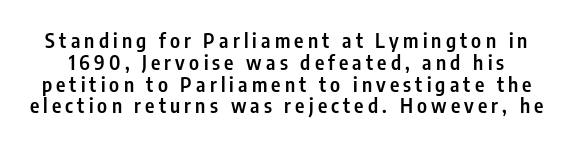
Q: Is the text bold? A: Semi-bold.
Q: Is the text italic (slanted)? A: No, it is upright.
Q: Is the text underlined? A: No.
Q: Is the spacing between letters normal or unusually wide? A: Unusually wide.
Q: Is the spacing between lines tight, normal or loose? A: Tight.
